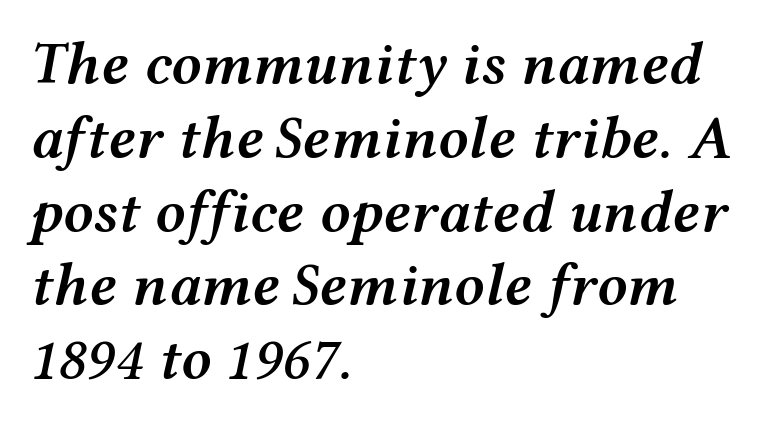
The image shows 60 px semibold, wide type, italic (leaning right); set left-aligned, line spacing 1.23x, normal letter spacing, not underlined; medium stroke contrast and a medium x-height.
